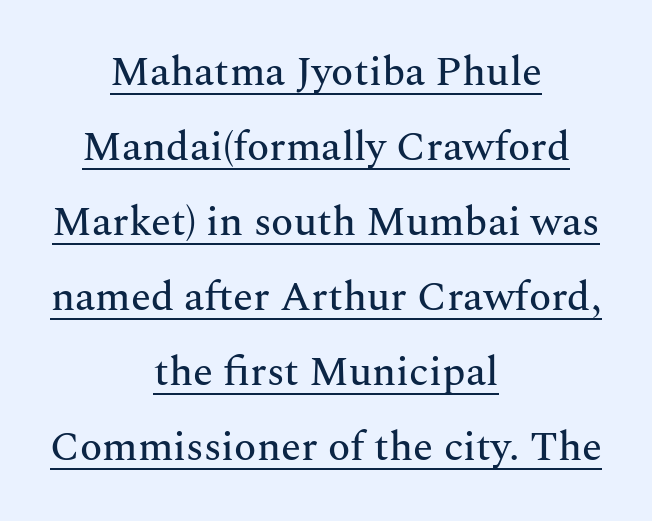
{"serif": "yes", "italic": "no", "width": "normal", "stroke_contrast": "medium", "x_height": "medium", "monospaced": "no", "underline": "yes", "align": "center", "line_spacing_ratio": 1.83, "letter_spacing": "normal", "letter_spacing_em": 0.0, "glyph_px": 41}
